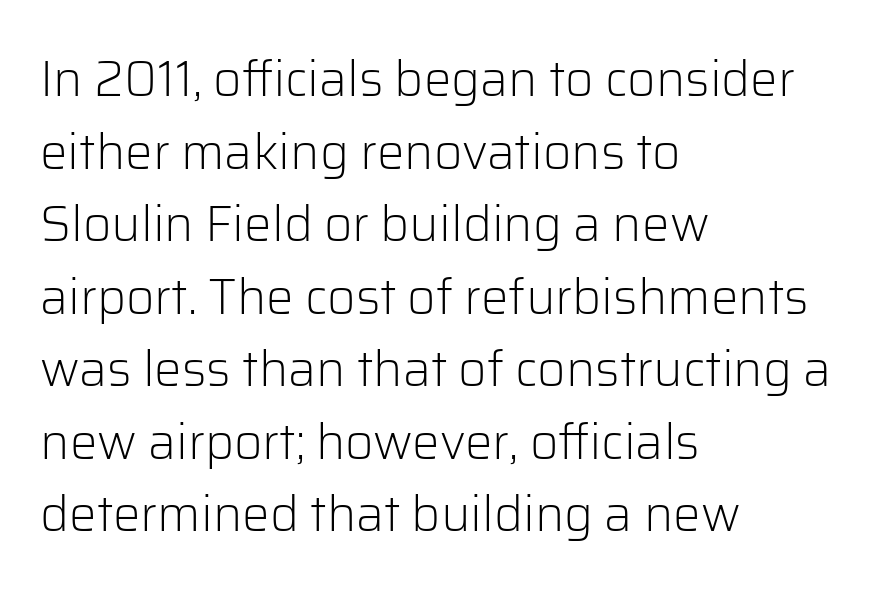
The image shows 49 px light sans-serif type, upright; set left-aligned, normal line spacing (1.48x), normal letter spacing, not underlined; low stroke contrast and a medium x-height.
